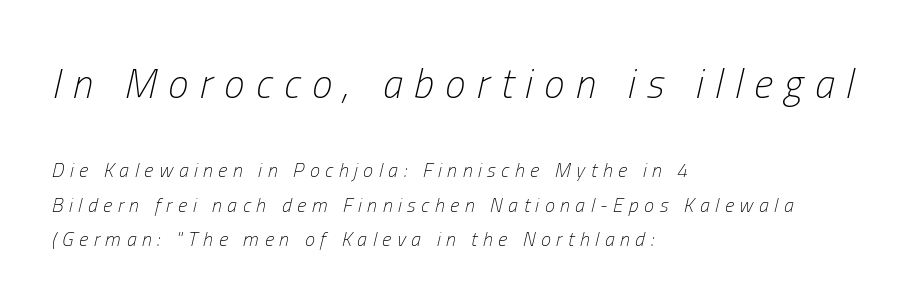
The image shows 41 px light, condensed type, italic (leaning right); set left-aligned, line spacing 1.72x, unusually wide letter spacing (+0.28 em), not underlined; the first (top) block is 2.05x larger; low stroke contrast and a medium x-height.
